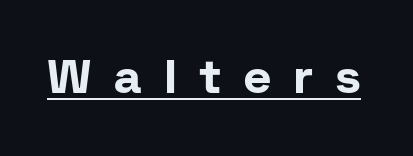
Q: Is the text bold? A: Yes.
Q: Is the text italic (slanted)? A: No, it is upright.
Q: Is the typeface a serif or a sans-serif typeface? A: Sans-serif.
Q: Is the text underlined? A: Yes.
Q: Is the spacing between letters normal or unusually wide? A: Unusually wide.
Q: Width (condensed, normal, or wide)? A: Normal.
Q: Stroke contrast? A: Low.
Q: x-height? A: Medium.
Q: Monospaced? A: No.
